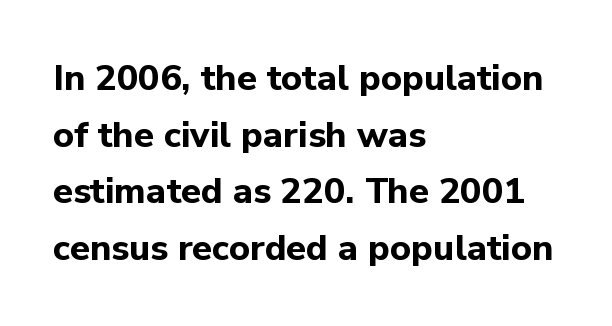
{"serif": "no", "italic": "no", "bold": "yes", "weight": "bold", "width": "normal", "stroke_contrast": "low", "x_height": "medium", "monospaced": "no", "underline": "no", "align": "left", "line_spacing": "normal", "line_spacing_ratio": 1.57, "letter_spacing": "normal", "letter_spacing_em": 0.0, "glyph_px": 36}
